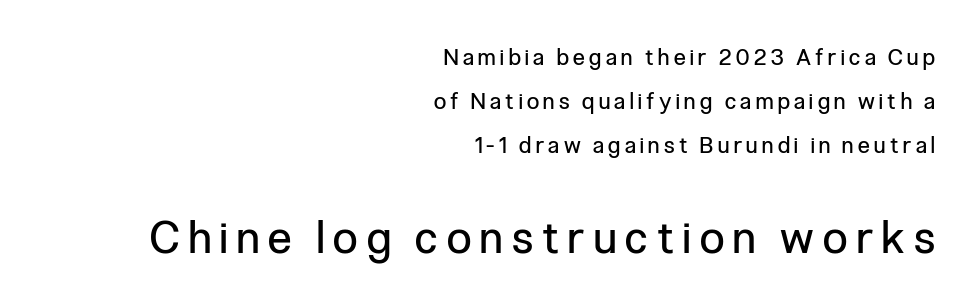
Q: Is the text bold? A: No.
Q: Is the text italic (slanted)? A: No, it is upright.
Q: Is the typeface a serif or a sans-serif typeface? A: Sans-serif.
Q: Is the text underlined? A: No.
Q: How is the paragraph aligned? A: Right-aligned.
Q: Is the spacing between letters normal or unusually wide? A: Unusually wide.
Q: Is the spacing between lines tight, normal or loose? A: Loose.
Q: Which block of text is set in a larger size, the first (top) or the second (bottom)? A: The second (bottom) one.
Q: Width (condensed, normal, or wide)? A: Condensed.
Q: Stroke contrast? A: Low.
Q: x-height? A: Medium.
Q: Monospaced? A: No.
